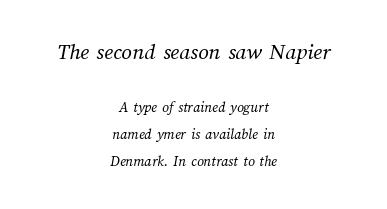
The strip under each line holds only bare page. Does the copy run flush right? No — it is centered line by line. Bigger letters appear in the top chunk; the bottom chunk is reduced. Is the stroke heavy? The answer is a plain regular-or-lighter. Characters follow at the spacing the type designer built in.
